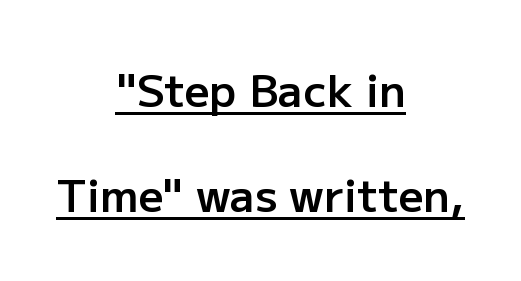
Both edges are ragged and mirror each other, which tells us the setting is centered. Nope, no serifs anywhere on these letters. In terms of letterspacing, this is plain default setting. Is there any slant? The stems are plumb. Regarding leading, the lines here are spaced well apart. Caption: semibold face, moderately heavy strokes.
